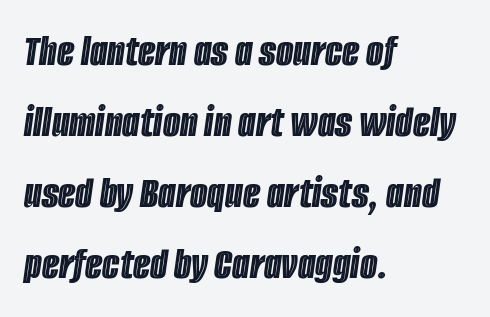
This sample keeps an unexceptional amount of space between lines. How are the letters spaced? Ordinarily, with no added tracking. The passage shown is typed in a proportional face where columns would drift. Just letters on the line, the space beneath them empty.
